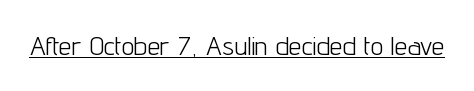
The image shows 26 px text type, upright; set normal letter spacing, underlined.
